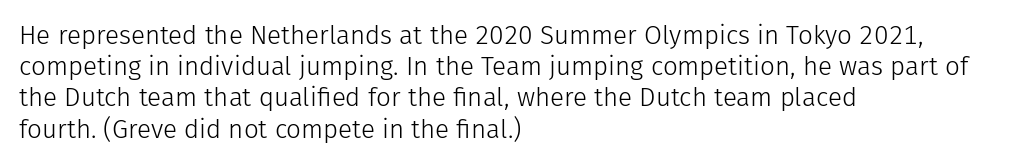
{"italic": "no", "bold": "no", "underline": "no", "align": "left", "line_spacing_ratio": 1.2, "letter_spacing": "normal", "letter_spacing_em": 0.0, "glyph_px": 26}
